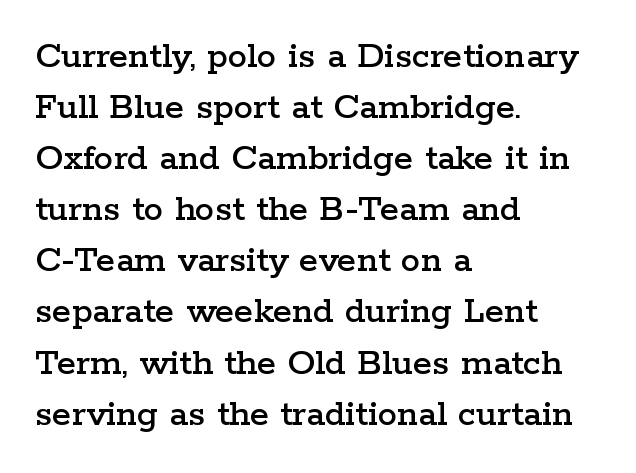
{"serif": "yes", "italic": "no", "width": "wide", "stroke_contrast": "low", "x_height": "medium", "monospaced": "no", "underline": "no", "align": "left", "line_spacing": "normal", "line_spacing_ratio": 1.31, "letter_spacing": "normal", "letter_spacing_em": 0.0, "glyph_px": 39}
